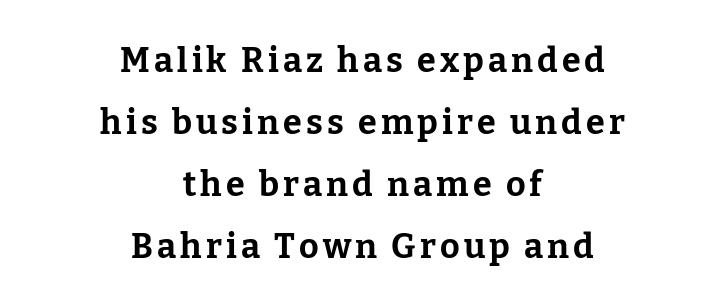
The passage shown is typed in a proportional face where columns would drift. The specimen reads as upright at a glance. Only glyphs here, with clear space below each row. Regarding serifs, this sample has them. The passage is arranged like a title page — every line centered. Compared with an ordinary text face, these strokes are far heavier — a full bold.
